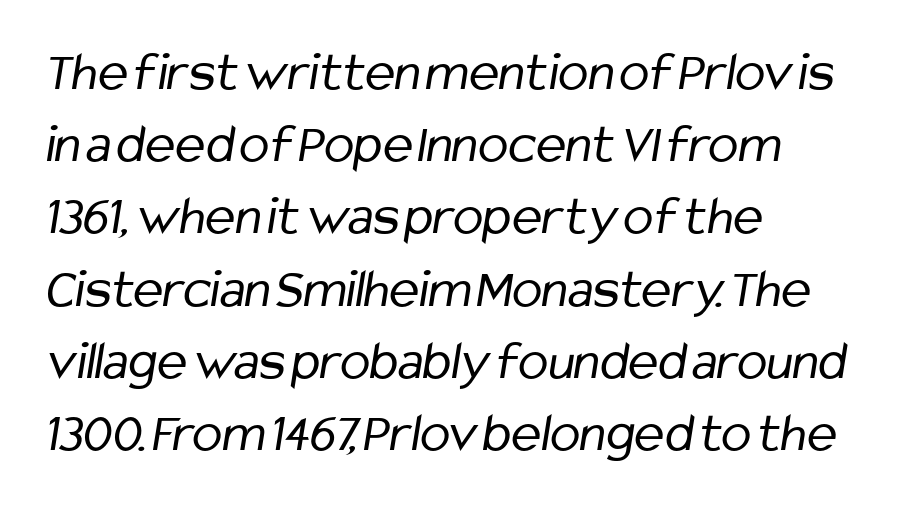
The image shows 56 px regular-weight, condensed sans-serif type; set left-aligned, normal line spacing (1.29x), normal letter spacing, not underlined; low stroke contrast and a medium x-height.
